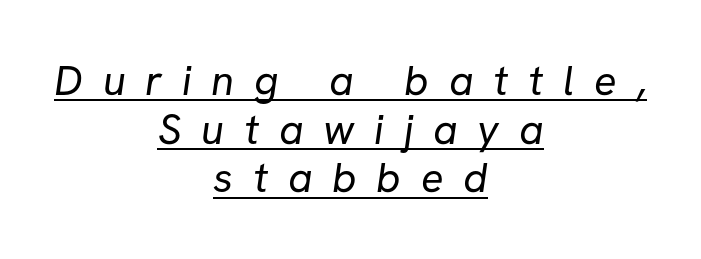
The text was rendered using a sans face with plain stroke endings. The horizontal fit of the characters is loose and conspicuously gappy. The characters are drawn with everyday or finer stroke widths. Every row of glyphs is offset so its center matches the block's center. Underline: present. Here the designer chose a conventional face with non-uniform glyph widths.
